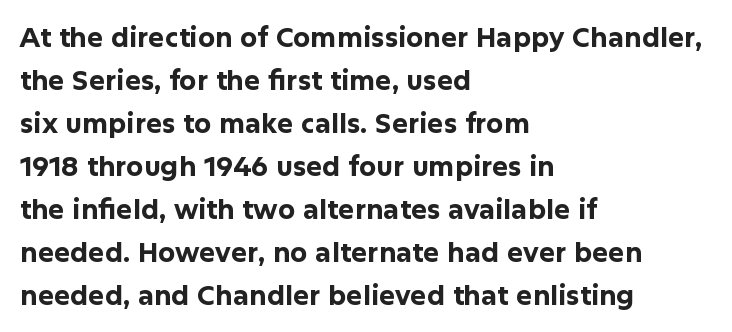
The image shows 27 px bold type, upright; set left-aligned, normal line spacing (1.59x), normal letter spacing, not underlined.
